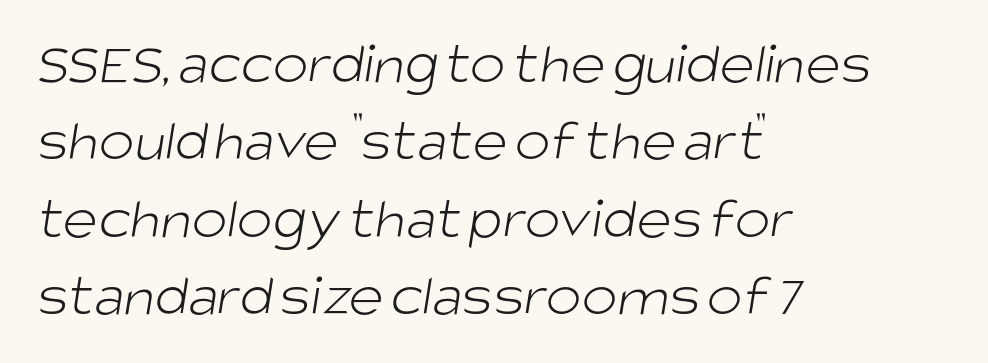
Unmarked baselines from the first word to the last. Line beginnings align vertically; line endings do not. Character widths vary here, with narrow letters taking less room than wide ones. This sample uses a sans-serif face.
